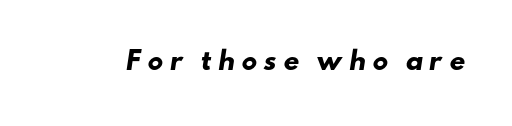
The image shows 25 px bold type; set unusually wide letter spacing (+0.23 em), not underlined.
